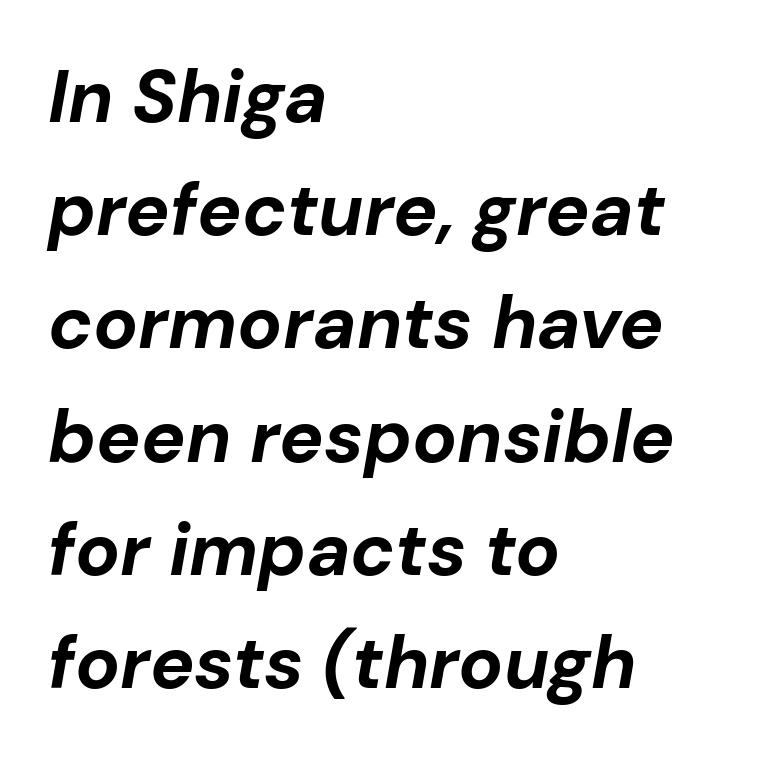
The image shows 74 px bold type, italic (leaning right); set left-aligned, normal line spacing (1.53x), normal letter spacing, not underlined; low stroke contrast and a medium x-height.
